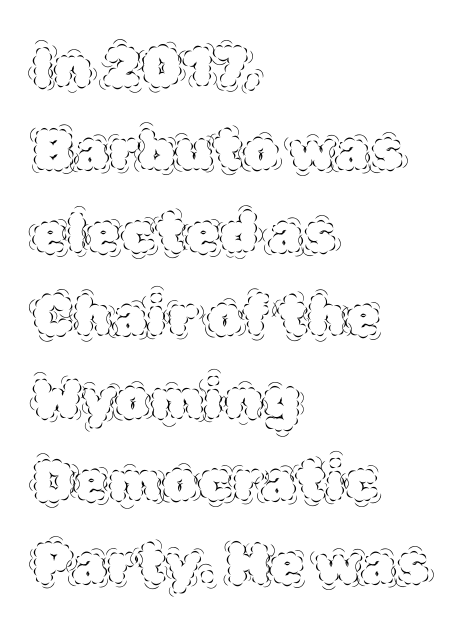
Q: Is the text bold? A: No.
Q: Is the text italic (slanted)? A: No, it is upright.
Q: Is the text underlined? A: No.
Q: How is the paragraph aligned? A: Left-aligned.
Q: Is the spacing between letters normal or unusually wide? A: Normal.
Q: Is the spacing between lines tight, normal or loose? A: Normal.
Q: Width (condensed, normal, or wide)? A: Normal.
Q: x-height? A: Large.
Q: Monospaced? A: No.
